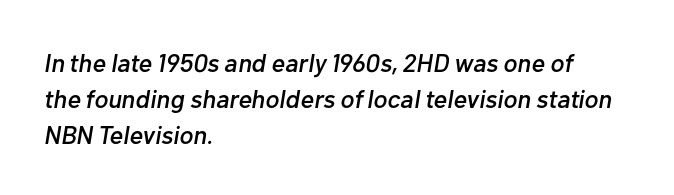
Q: Is the text italic (slanted)? A: Yes, it leans right by about 10 degrees.
Q: Is the text underlined? A: No.
Q: How is the paragraph aligned? A: Left-aligned.
Q: Is the spacing between letters normal or unusually wide? A: Normal.
Q: Is the spacing between lines tight, normal or loose? A: Normal.
